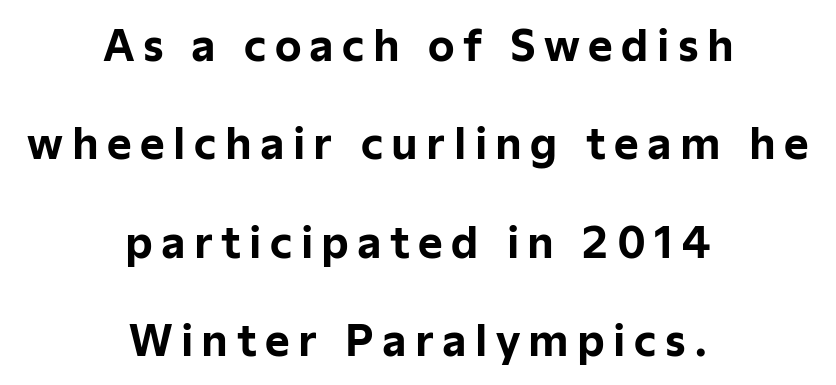
Q: Is the text bold? A: Yes.
Q: Is the text italic (slanted)? A: No, it is upright.
Q: Is the typeface a serif or a sans-serif typeface? A: Sans-serif.
Q: Is the text underlined? A: No.
Q: How is the paragraph aligned? A: Centered.
Q: Is the spacing between letters normal or unusually wide? A: Unusually wide.
Q: Is the spacing between lines tight, normal or loose? A: Loose.
Q: Width (condensed, normal, or wide)? A: Normal.
Q: Stroke contrast? A: Low.
Q: x-height? A: Medium.
Q: Monospaced? A: No.
